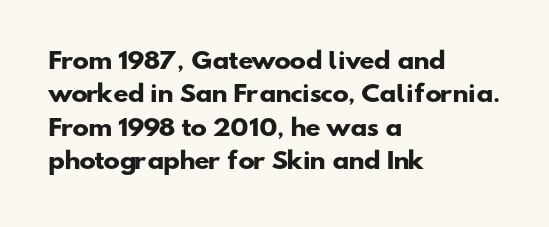
{"bold": "yes", "underline": "no", "align": "left", "line_spacing": "normal", "line_spacing_ratio": 1.52, "letter_spacing": "normal", "letter_spacing_em": 0.0, "glyph_px": 22}
